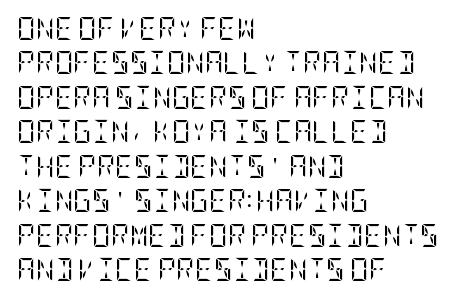
{"italic": "no", "bold": "no", "underline": "no", "align": "left", "line_spacing": "normal", "line_spacing_ratio": 1.5, "letter_spacing": "normal", "letter_spacing_em": 0.0, "glyph_px": 23}
